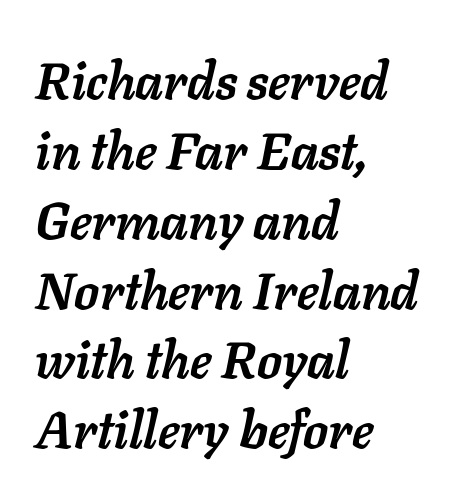
The gaps between neighbouring characters are ordinary and unremarkable. This rendering features lettering with no underline. As a designer I'd log this as weight 700, bold. The face used here is proportionally spaced, like ordinary book or web type.
